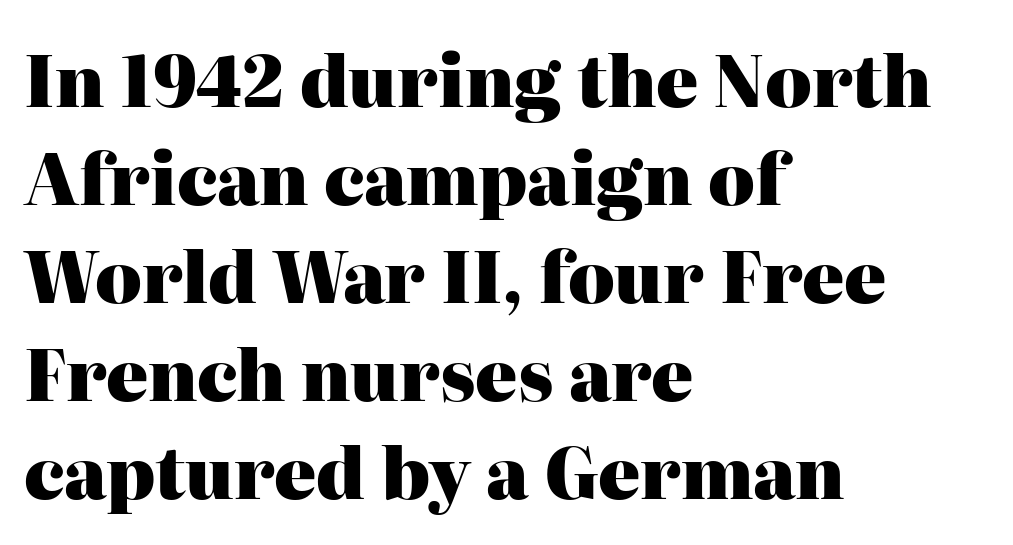
{"serif": "yes", "italic": "no", "bold": "yes", "weight": "heavy", "width": "normal", "stroke_contrast": "high", "x_height": "medium", "monospaced": "no", "underline": "no", "align": "left", "line_spacing": "normal", "line_spacing_ratio": 1.4, "letter_spacing": "normal", "letter_spacing_em": 0.0, "glyph_px": 70}
